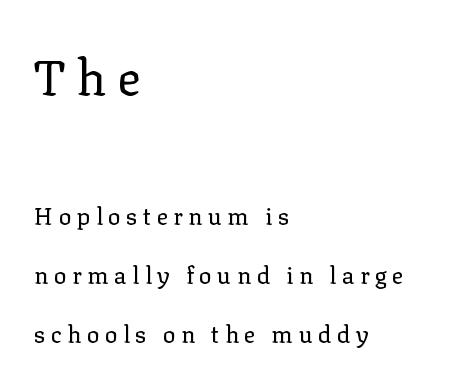
Left-aligned paragraph, ragged on the right. The typeface chosen for these lines features serifs. A bare baseline throughout the passage. Ordinary non-slanted type is in use. Spacing verdict: proportional, widths tailored to each character.
